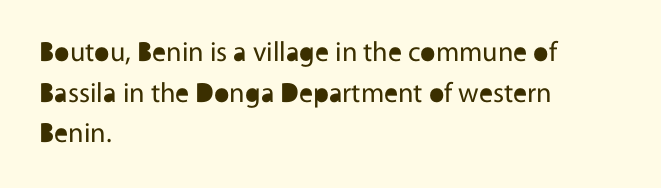
Q: Is the text bold? A: No.
Q: Is the text italic (slanted)? A: No, it is upright.
Q: Is the typeface a serif or a sans-serif typeface? A: Sans-serif.
Q: Is the text underlined? A: No.
Q: How is the paragraph aligned? A: Left-aligned.
Q: Is the spacing between letters normal or unusually wide? A: Normal.
Q: Is the spacing between lines tight, normal or loose? A: Normal.
Q: Width (condensed, normal, or wide)? A: Normal.
Q: x-height? A: Medium.
Q: Monospaced? A: No.
